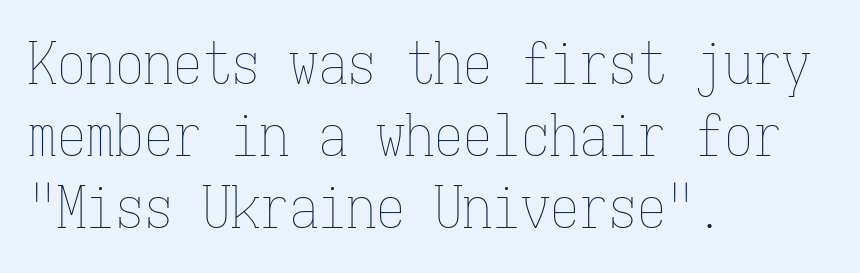
The image shows 58 px thin, condensed type, upright, monospaced; set left-aligned, line spacing 1.24x, normal letter spacing, not underlined; low stroke contrast and a medium x-height.
